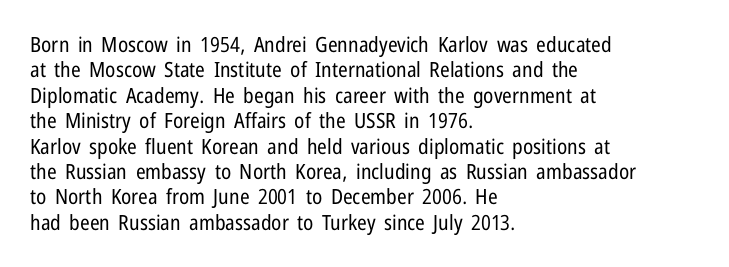
{"italic": "no", "bold": "no", "underline": "no", "align": "left", "line_spacing_ratio": 1.21, "letter_spacing": "normal", "letter_spacing_em": 0.0, "glyph_px": 21}
